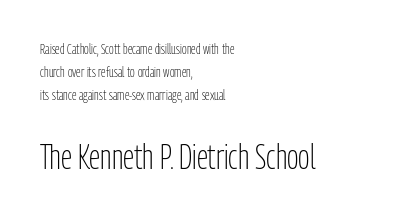
The image shows 34 px light, condensed sans-serif type, upright; set left-aligned, normal line spacing (1.64x), normal letter spacing, not underlined; the second (bottom) block is 2.43x larger; low stroke contrast and a medium x-height.
